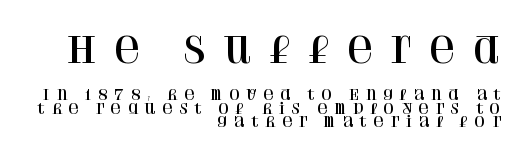
The image shows 36 px serif type, upright; set right-aligned, tight line spacing (0.96x), unusually wide letter spacing (+0.41 em), not underlined; the first (top) block is 2.57x larger; high stroke contrast and a large x-height.
